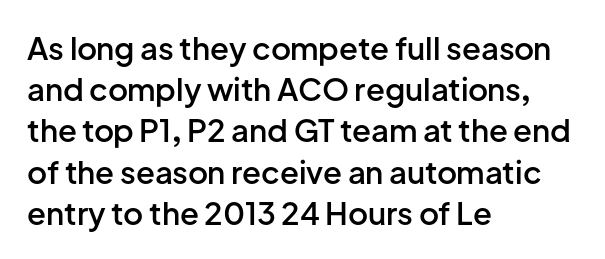
A typesetter would call this proportional, since set widths differ per character. The glyphs are unaccompanied by any horizontal stroke below them. This rendering uses left alignment, leaving the right contour irregular. This is the in-between weight designers call semibold or demi. Is there much room between lines? A standard amount, neither cramped nor airy. This sample uses an upright cut, with every glyph sitting square on the baseline.
